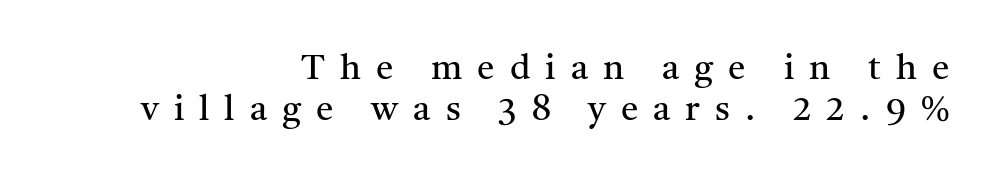
Q: Is the text bold? A: No.
Q: Is the text italic (slanted)? A: No, it is upright.
Q: Is the typeface a serif or a sans-serif typeface? A: Serif.
Q: Is the text underlined? A: No.
Q: How is the paragraph aligned? A: Right-aligned.
Q: Is the spacing between letters normal or unusually wide? A: Unusually wide.
Q: Width (condensed, normal, or wide)? A: Normal.
Q: Stroke contrast? A: Medium.
Q: x-height? A: Medium.
Q: Monospaced? A: No.
